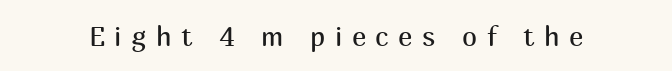
Q: Is the text bold? A: No.
Q: Is the text italic (slanted)? A: No, it is upright.
Q: Is the text underlined? A: No.
Q: Is the spacing between letters normal or unusually wide? A: Unusually wide.
